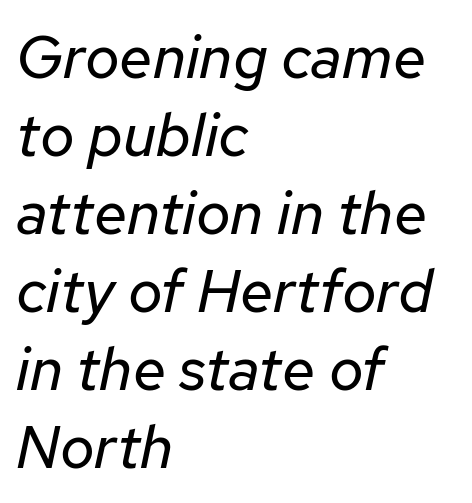
The image shows 60 px regular-weight type, italic (leaning right); set left-aligned, normal line spacing (1.3x), normal letter spacing, not underlined; low stroke contrast and a medium x-height.
